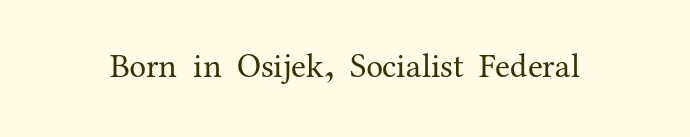
The image shows 34 px regular-weight serif type, upright; set normal letter spacing, not underlined; medium stroke contrast and a medium x-height.
